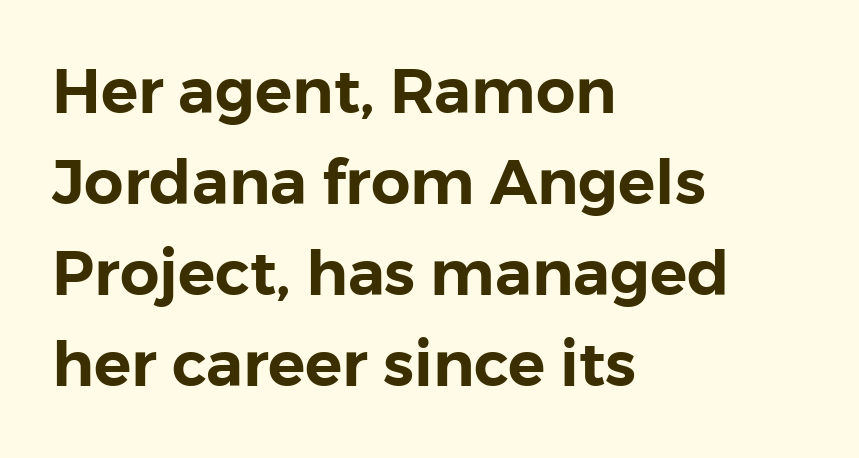
{"serif": "no", "italic": "no", "width": "normal", "stroke_contrast": "low", "x_height": "medium", "monospaced": "no", "underline": "no", "align": "left", "line_spacing": "normal", "line_spacing_ratio": 1.47, "letter_spacing": "normal", "letter_spacing_em": 0.0, "glyph_px": 62}
